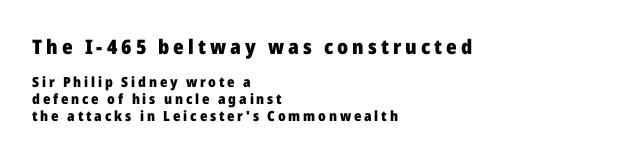
Q: Is the text bold? A: Yes.
Q: Is the text italic (slanted)? A: No, it is upright.
Q: Is the text underlined? A: No.
Q: How is the paragraph aligned? A: Left-aligned.
Q: Is the spacing between letters normal or unusually wide? A: Unusually wide.
Q: Which block of text is set in a larger size, the first (top) or the second (bottom)? A: The first (top) one.
